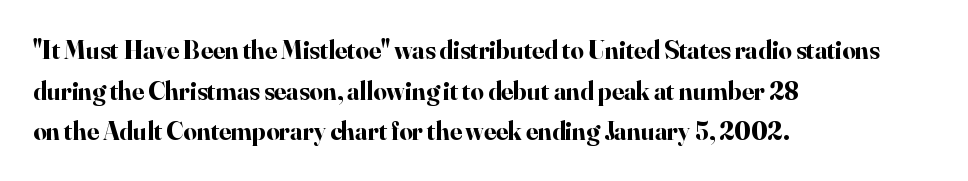
The image shows 26 px bold type, upright; set left-aligned, normal line spacing (1.56x), normal letter spacing, not underlined.
